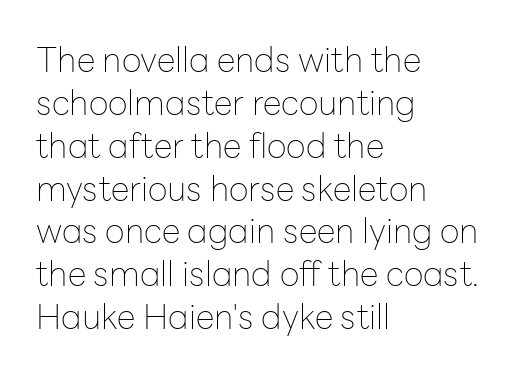
{"serif": "no", "italic": "no", "bold": "no", "weight": "thin", "width": "normal", "stroke_contrast": "low", "x_height": "medium", "monospaced": "no", "underline": "no", "align": "left", "line_spacing": "normal", "line_spacing_ratio": 1.26, "letter_spacing": "normal", "letter_spacing_em": 0.0, "glyph_px": 34}
